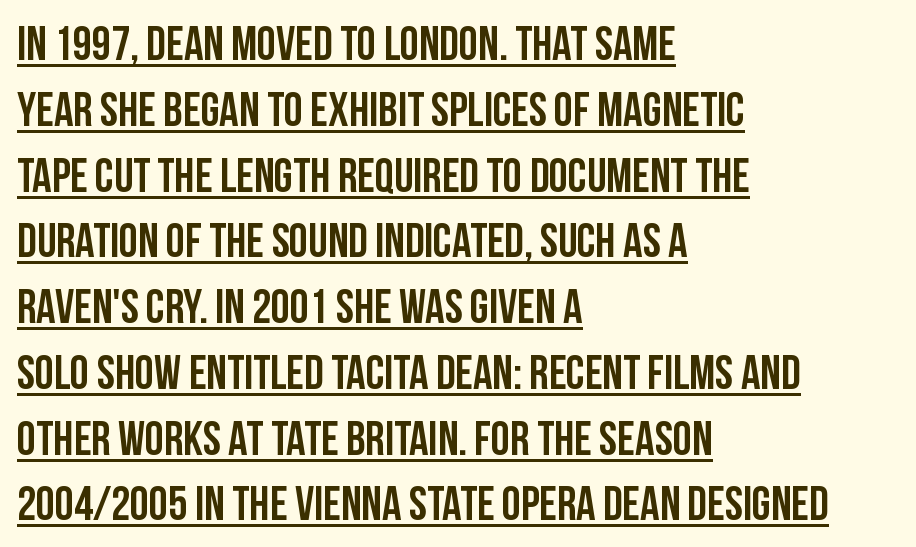
The image shows 48 px condensed sans-serif type, upright; set left-aligned, normal line spacing (1.37x), normal letter spacing, underlined; low stroke contrast and a large x-height.
